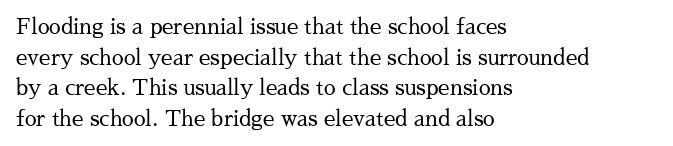
{"italic": "no", "bold": "no", "underline": "no", "align": "left", "line_spacing": "normal", "line_spacing_ratio": 1.46, "letter_spacing": "normal", "letter_spacing_em": 0.0, "glyph_px": 21}
